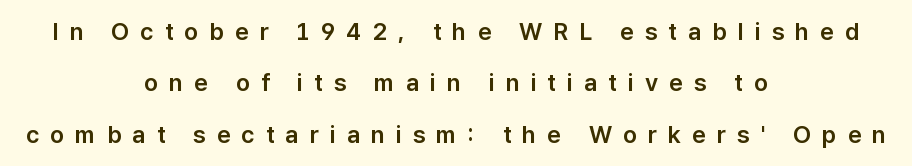
{"italic": "no", "underline": "no", "align": "center", "line_spacing": "loose", "line_spacing_ratio": 2.14, "letter_spacing": "wide", "letter_spacing_em": 0.46, "glyph_px": 24}
